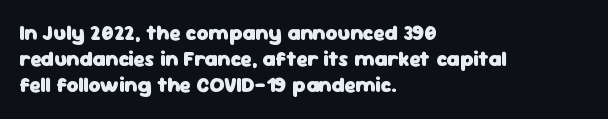
{"italic": "no", "bold": "yes", "underline": "no", "align": "left", "line_spacing": "normal", "line_spacing_ratio": 1.25, "letter_spacing": "normal", "letter_spacing_em": 0.0, "glyph_px": 21}
